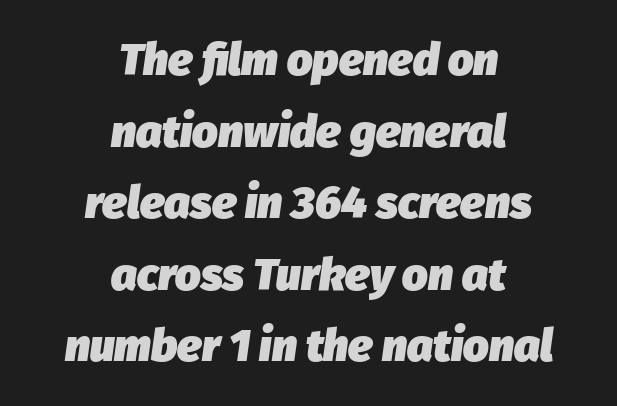
{"italic": "yes", "lean": "right", "slant_degrees": 8, "bold": "yes", "weight": "heavy", "width": "normal", "stroke_contrast": "low", "x_height": "medium", "monospaced": "no", "underline": "no", "align": "center", "line_spacing": "normal", "line_spacing_ratio": 1.59, "letter_spacing": "normal", "letter_spacing_em": 0.0, "glyph_px": 45}
